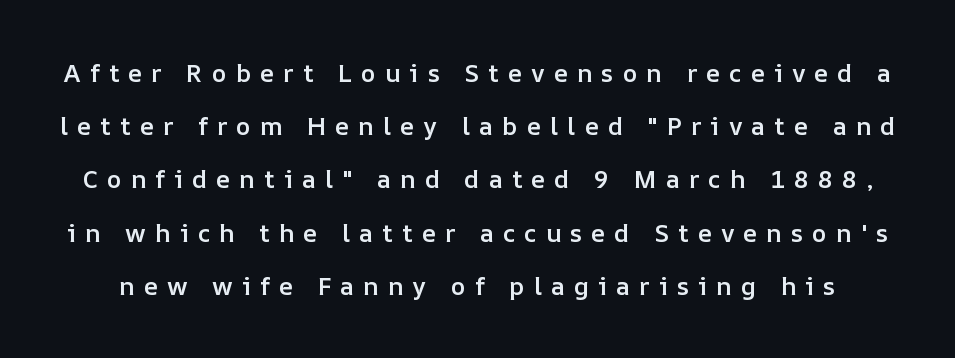
Q: Is the text bold? A: Semi-bold.
Q: Is the text italic (slanted)? A: No, it is upright.
Q: Is the text underlined? A: No.
Q: Is the spacing between letters normal or unusually wide? A: Unusually wide.
Q: Is the spacing between lines tight, normal or loose? A: Loose.
